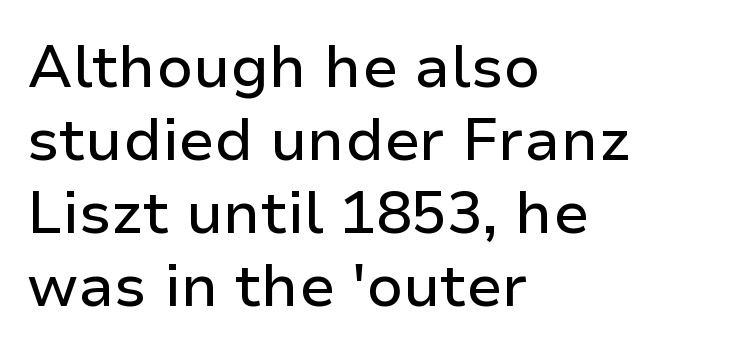
The image shows 59 px sans-serif type, upright; set left-aligned, line spacing 1.24x, normal letter spacing, not underlined; low stroke contrast and a medium x-height.
